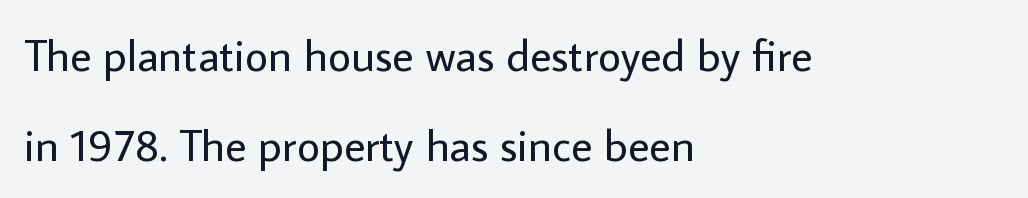
The image shows 45 px regular-weight sans-serif type, upright; set left-aligned, loose line spacing (1.99x), normal letter spacing, not underlined; low stroke contrast and a medium x-height.
